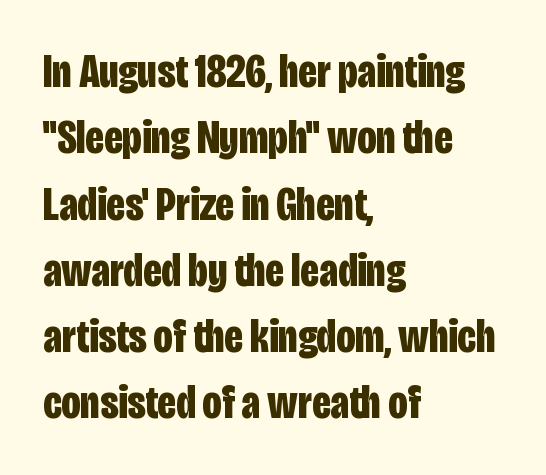
{"serif": "no", "italic": "no", "bold": "yes", "weight": "bold", "width": "condensed", "stroke_contrast": "low", "x_height": "large", "monospaced": "no", "underline": "no", "align": "left", "line_spacing": "normal", "line_spacing_ratio": 1.41, "letter_spacing": "normal", "letter_spacing_em": 0.0, "glyph_px": 47}
